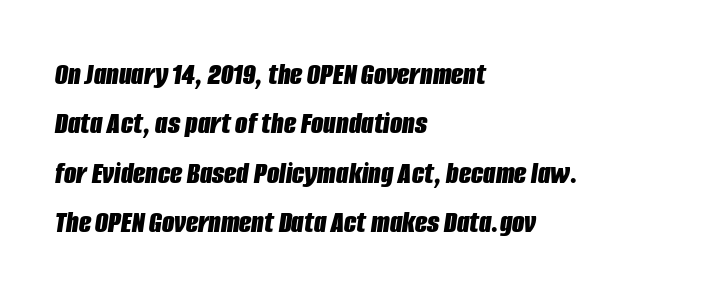
{"italic": "yes", "lean": "right", "slant_degrees": 8, "bold": "yes", "weight": "bold", "width": "condensed", "stroke_contrast": "low", "x_height": "large", "monospaced": "no", "underline": "no", "align": "left", "line_spacing": "normal", "line_spacing_ratio": 1.54, "letter_spacing": "normal", "letter_spacing_em": 0.0, "glyph_px": 32}
